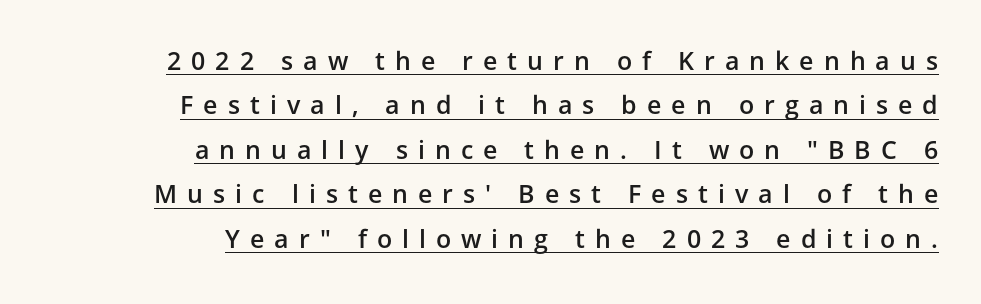
{"italic": "no", "bold": "semi", "underline": "yes", "align": "right", "line_spacing_ratio": 1.78, "letter_spacing": "wide", "letter_spacing_em": 0.4, "glyph_px": 25}
